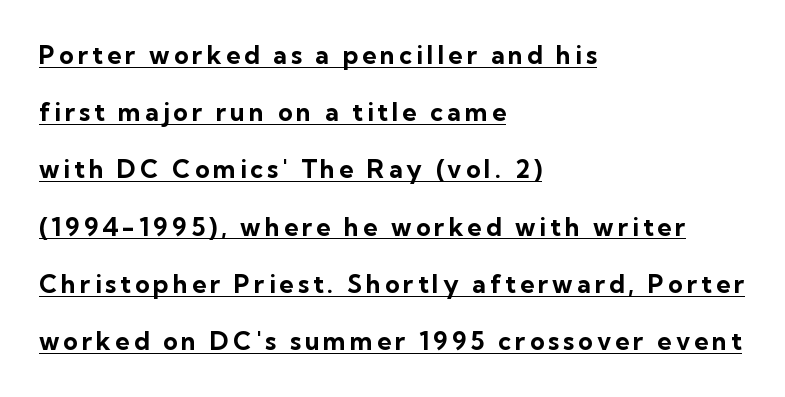
{"italic": "no", "bold": "yes", "underline": "yes", "align": "left", "line_spacing": "loose", "line_spacing_ratio": 2.29, "glyph_px": 25}
